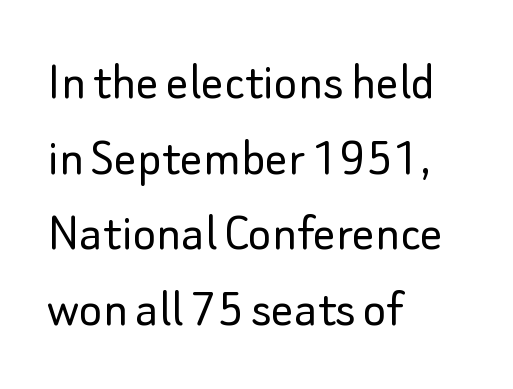
The lettering stays uniformly vertical, giving the passage a roman look. Here the glyphs are tracked normally, forming tight word shapes. The weight tops out at a normal text grade. Line beginnings align vertically; line endings do not. Is this a sans? Yes — the strokes have no serifs. Spacing verdict: proportional, widths tailored to each character.
